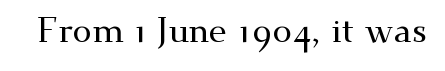
The image shows 34 px wide serif type, upright; set normal letter spacing, not underlined; medium stroke contrast and a small x-height.
